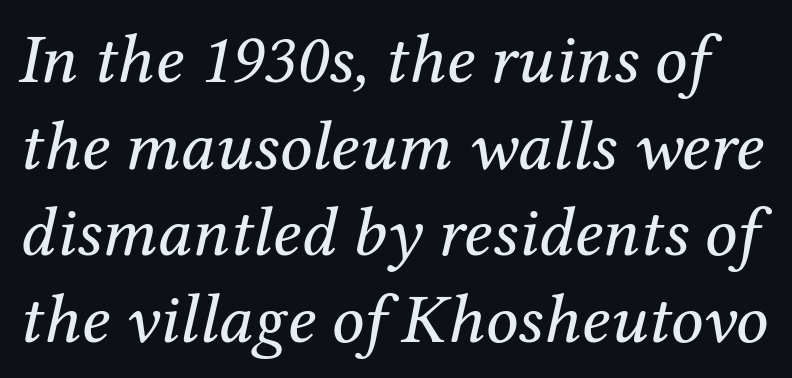
Q: Is the text bold? A: No.
Q: Is the text italic (slanted)? A: Yes, it leans right by about 12 degrees.
Q: Is the typeface a serif or a sans-serif typeface? A: Serif.
Q: Is the text underlined? A: No.
Q: Is the spacing between letters normal or unusually wide? A: Normal.
Q: Width (condensed, normal, or wide)? A: Normal.
Q: Stroke contrast? A: Medium.
Q: x-height? A: Medium.
Q: Monospaced? A: No.
